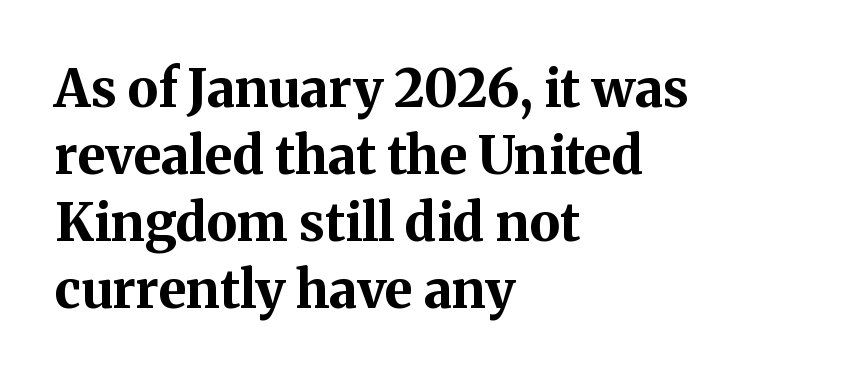
{"serif": "yes", "italic": "no", "bold": "yes", "weight": "bold", "width": "normal", "stroke_contrast": "medium", "x_height": "medium", "monospaced": "no", "underline": "no", "align": "left", "line_spacing": "normal", "line_spacing_ratio": 1.29, "letter_spacing": "normal", "letter_spacing_em": 0.0, "glyph_px": 52}
